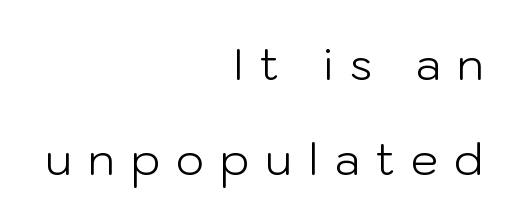
Q: Is the text bold? A: No.
Q: Is the text italic (slanted)? A: No, it is upright.
Q: Is the typeface a serif or a sans-serif typeface? A: Sans-serif.
Q: Is the text underlined? A: No.
Q: How is the paragraph aligned? A: Right-aligned.
Q: Is the spacing between letters normal or unusually wide? A: Unusually wide.
Q: Is the spacing between lines tight, normal or loose? A: Loose.
Q: Width (condensed, normal, or wide)? A: Normal.
Q: Stroke contrast? A: Low.
Q: x-height? A: Medium.
Q: Monospaced? A: No.
